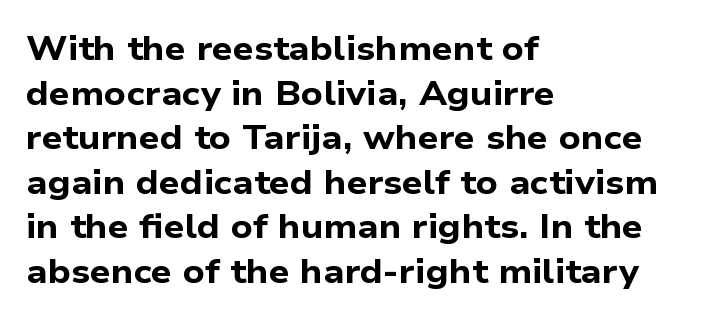
The rendering uses natural spacing where letterforms have individual widths. Regarding leading, the lines here are spaced in the standard way. Words float on clear page, feet unadorned. I'd describe the lettering as bold — thick and assertive. The face used here is a sans, in the tradition of grotesques and geometrics.
